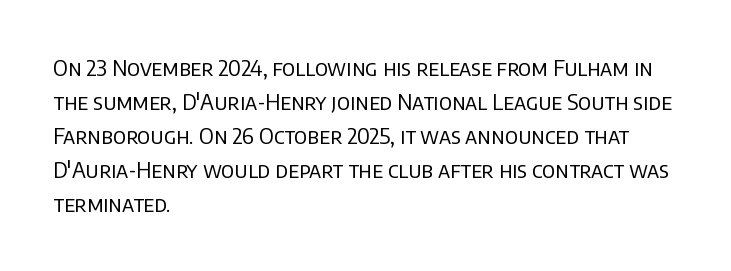
Caption: multi-line text, flush left, ragged right. Rendered with straight, roman letterforms. Beneath every word, the page is bare. Weight: not bold — regular or lighter. Nobody touched the tracking dial on this one. Vertically, the passage feels balanced, rows spaced as you'd expect.
